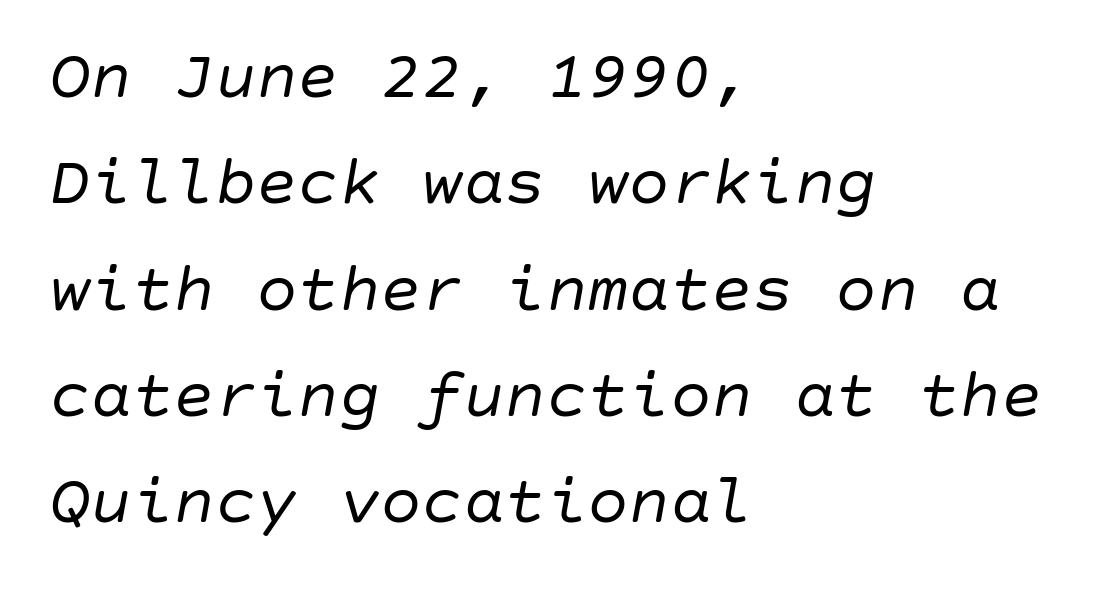
The image shows 69 px regular-weight type, italic (leaning right); set left-aligned, normal line spacing (1.54x), normal letter spacing, not underlined; low stroke contrast and a large x-height.
